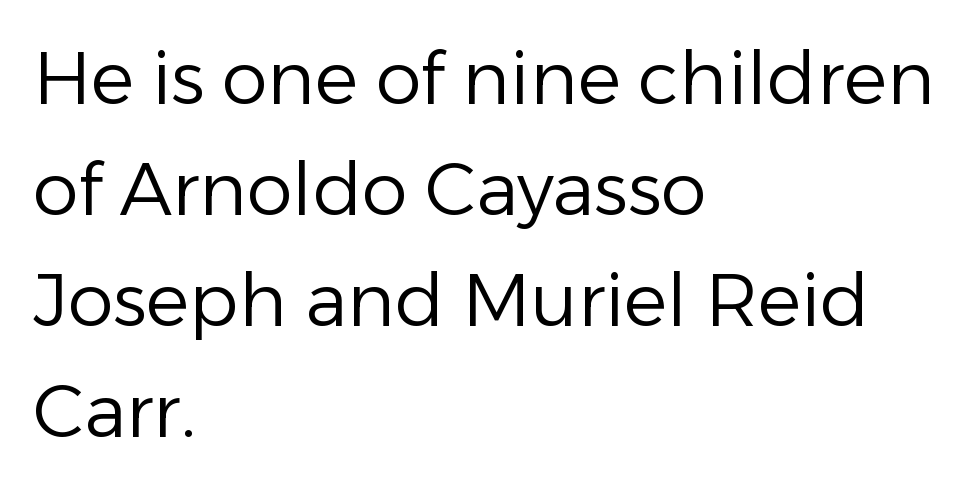
Q: Is the text bold? A: No.
Q: Is the text italic (slanted)? A: No, it is upright.
Q: Is the typeface a serif or a sans-serif typeface? A: Sans-serif.
Q: Is the text underlined? A: No.
Q: How is the paragraph aligned? A: Left-aligned.
Q: Is the spacing between letters normal or unusually wide? A: Normal.
Q: Is the spacing between lines tight, normal or loose? A: Normal.
Q: Width (condensed, normal, or wide)? A: Normal.
Q: Stroke contrast? A: Low.
Q: x-height? A: Medium.
Q: Monospaced? A: No.
